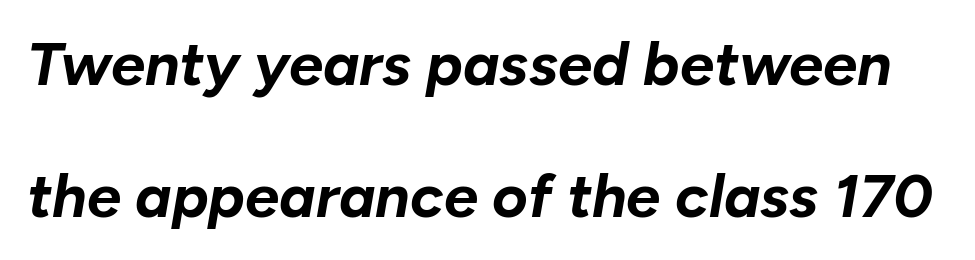
{"italic": "yes", "lean": "right", "slant_degrees": 10, "bold": "yes", "weight": "bold", "width": "normal", "stroke_contrast": "low", "x_height": "medium", "monospaced": "no", "underline": "no", "line_spacing": "loose", "line_spacing_ratio": 2.16, "letter_spacing": "normal", "letter_spacing_em": 0.0, "glyph_px": 61}
